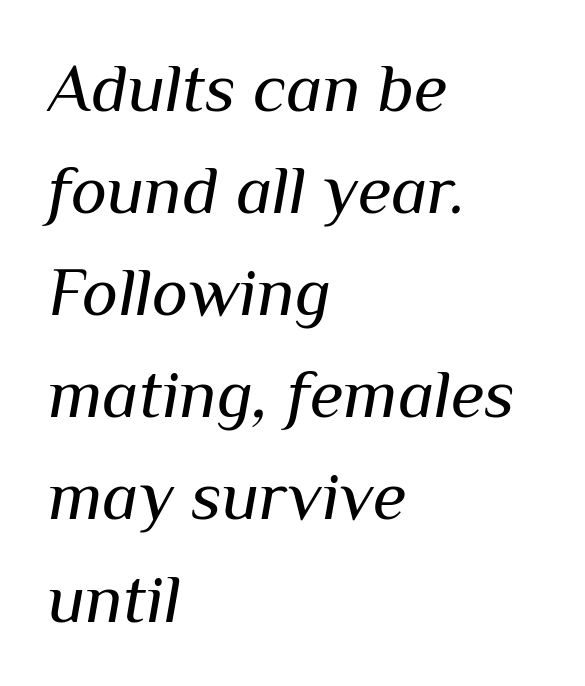
Q: Is the text bold? A: No.
Q: Is the text italic (slanted)? A: Yes, it leans right by about 10 degrees.
Q: Is the text underlined? A: No.
Q: How is the paragraph aligned? A: Left-aligned.
Q: Is the spacing between letters normal or unusually wide? A: Normal.
Q: Is the spacing between lines tight, normal or loose? A: Normal.
Q: Width (condensed, normal, or wide)? A: Normal.
Q: Stroke contrast? A: Medium.
Q: x-height? A: Medium.
Q: Monospaced? A: No.
